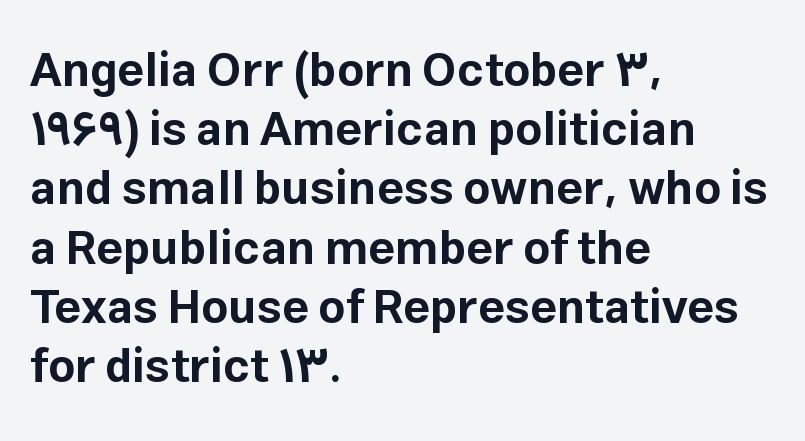
{"serif": "no", "italic": "no", "bold": "yes", "weight": "bold", "width": "normal", "stroke_contrast": "low", "x_height": "medium", "monospaced": "no", "underline": "no", "align": "left", "line_spacing": "normal", "line_spacing_ratio": 1.26, "letter_spacing": "normal", "letter_spacing_em": 0.0, "glyph_px": 47}
